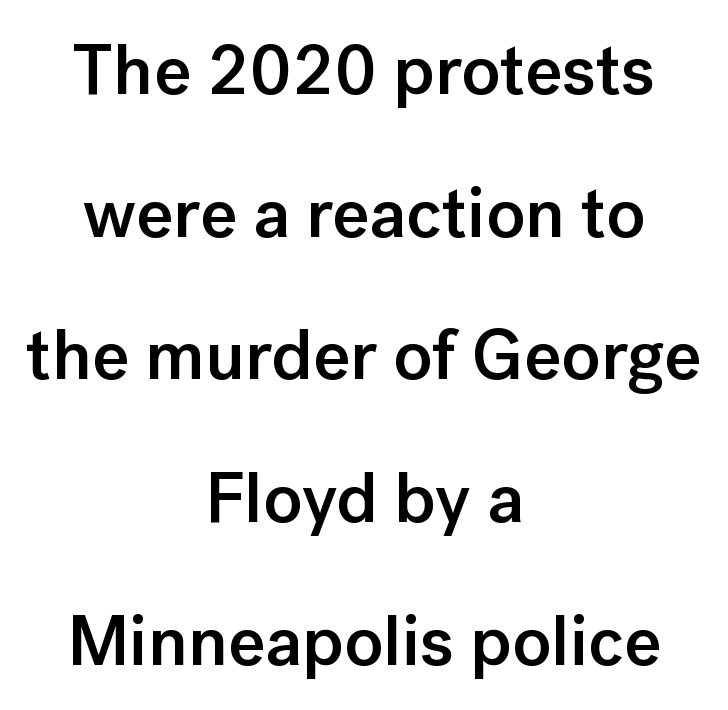
Look at the bottom of the vertical strokes: they stop flat, with no serifs. Words appear dense and cohesive because spacing is normal. This sample trades compactness for vertical openness between lines. Unmarked baselines from the first word to the last.
